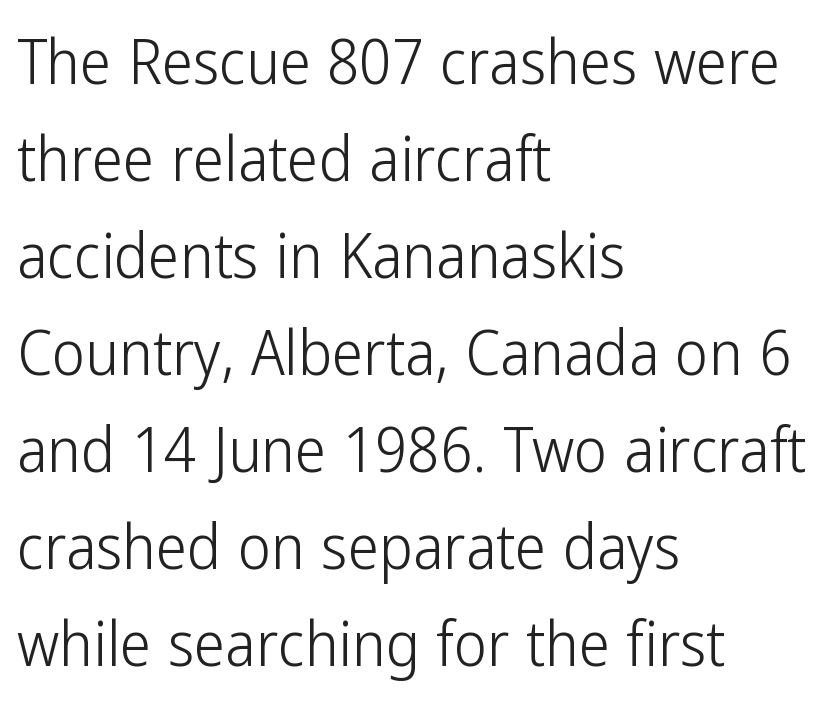
The image shows 63 px light, condensed sans-serif type, upright; set left-aligned, normal line spacing (1.54x), normal letter spacing, not underlined; low stroke contrast and a medium x-height.
